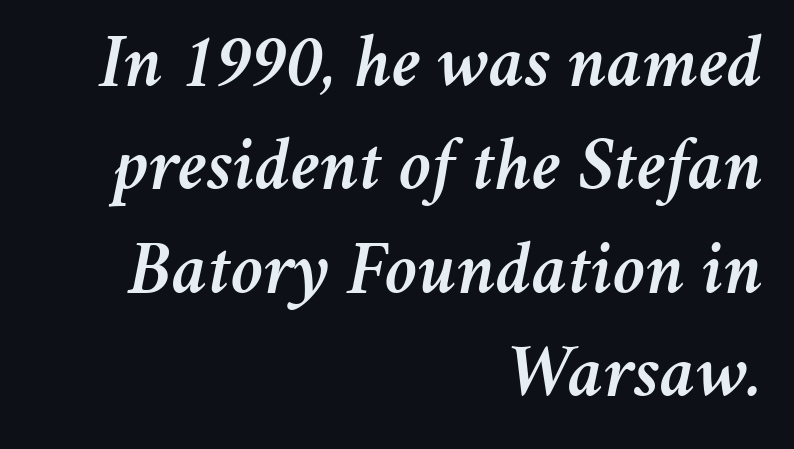
The image shows 75 px text type, italic (leaning right); set right-aligned, normal line spacing (1.38x), normal letter spacing, not underlined; medium stroke contrast and a medium x-height.
